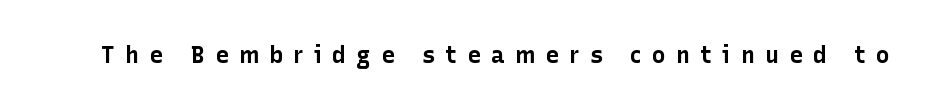
{"italic": "no", "bold": "yes", "underline": "no", "letter_spacing": "wide", "letter_spacing_em": 0.45, "glyph_px": 23}
